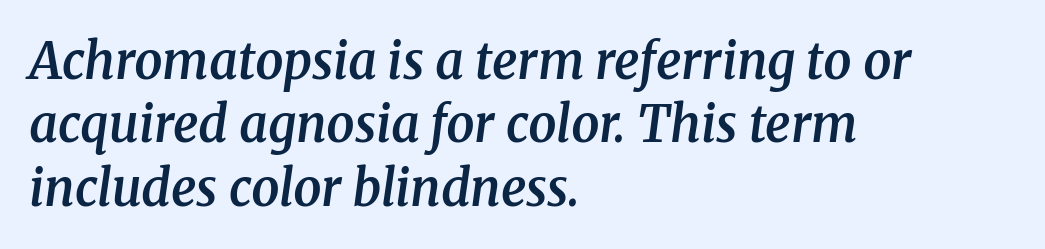
The image shows 50 px semibold serif type, italic (leaning right); set left-aligned, normal line spacing (1.27x), normal letter spacing, not underlined; medium stroke contrast and a medium x-height.
